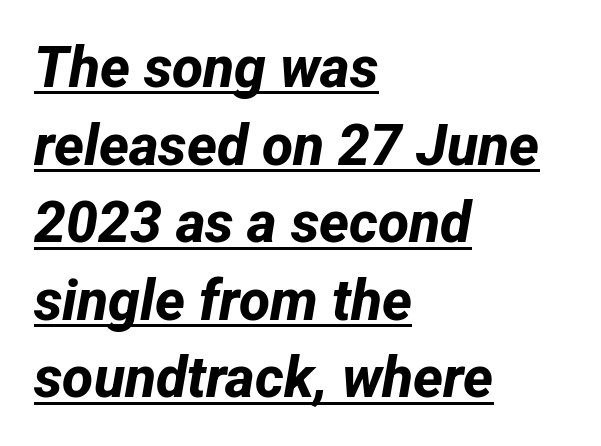
The image shows 57 px bold sans-serif type; set left-aligned, normal line spacing (1.36x), normal letter spacing, underlined; low stroke contrast and a medium x-height.
